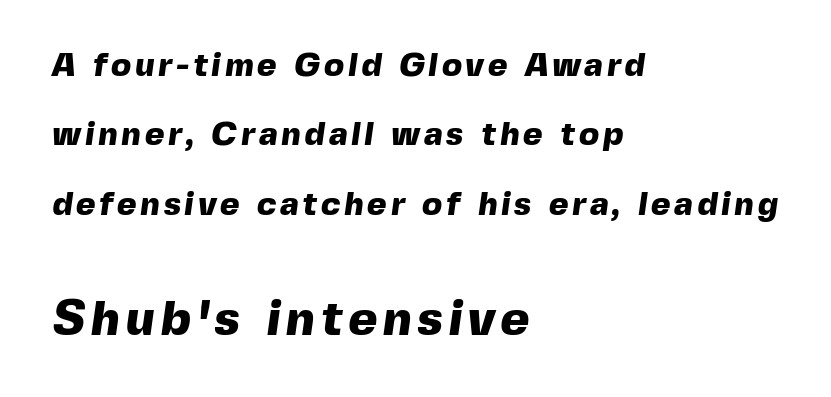
The block sitting lower on the canvas is the one with enlarged characters. The paragraph shown leans on its left margin. No feet cap the strokes, marking this as sans-serif type. Heavy-handed strokes throughout: this text is bold. Honestly, there is no underline to notice here at all.
